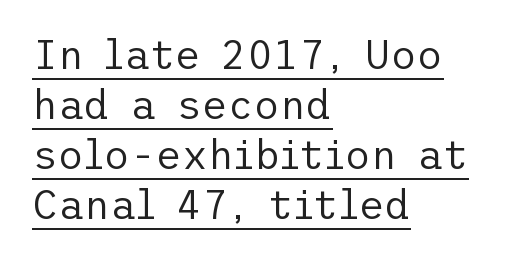
The image shows 40 px regular-weight sans-serif type, upright; set left-aligned, normal line spacing (1.25x), normal letter spacing, underlined; low stroke contrast and a medium x-height.
